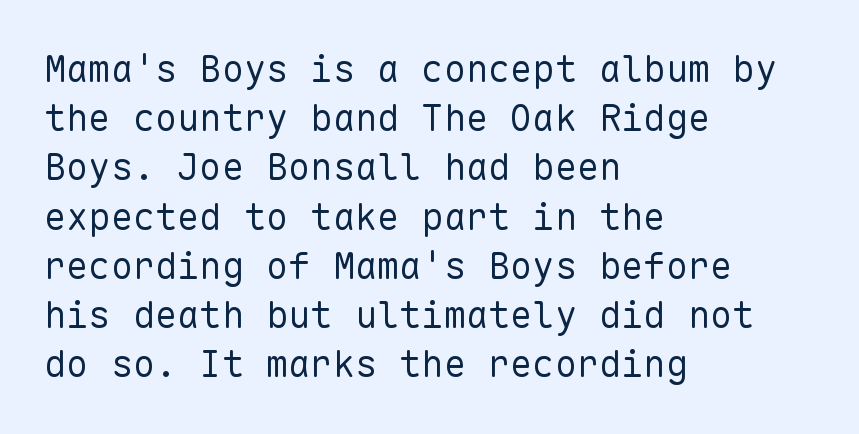
{"serif": "no", "italic": "no", "bold": "no", "weight": "regular", "width": "normal", "stroke_contrast": "low", "x_height": "medium", "monospaced": "yes", "underline": "no", "align": "left", "line_spacing": "normal", "line_spacing_ratio": 1.33, "letter_spacing": "normal", "letter_spacing_em": 0.0, "glyph_px": 37}
